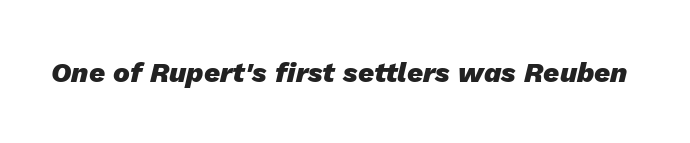
Bold? Absolutely — the strokes are thick and heavy. Tracking here is standard; glyphs follow each other at the usual distance. These lines were composed using italics. The rendering uses natural spacing where letterforms have individual widths. Underlining? Definitely not there.
